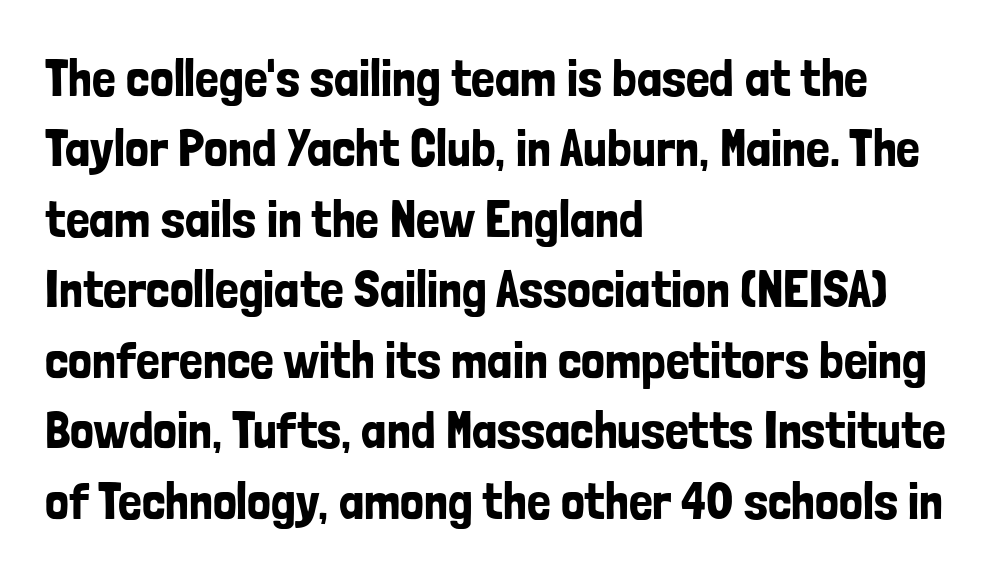
Q: Is the text italic (slanted)? A: No, it is upright.
Q: Is the typeface a serif or a sans-serif typeface? A: Sans-serif.
Q: Is the text underlined? A: No.
Q: How is the paragraph aligned? A: Left-aligned.
Q: Is the spacing between letters normal or unusually wide? A: Normal.
Q: Is the spacing between lines tight, normal or loose? A: Normal.
Q: Width (condensed, normal, or wide)? A: Condensed.
Q: Stroke contrast? A: Low.
Q: x-height? A: Medium.
Q: Monospaced? A: No.
